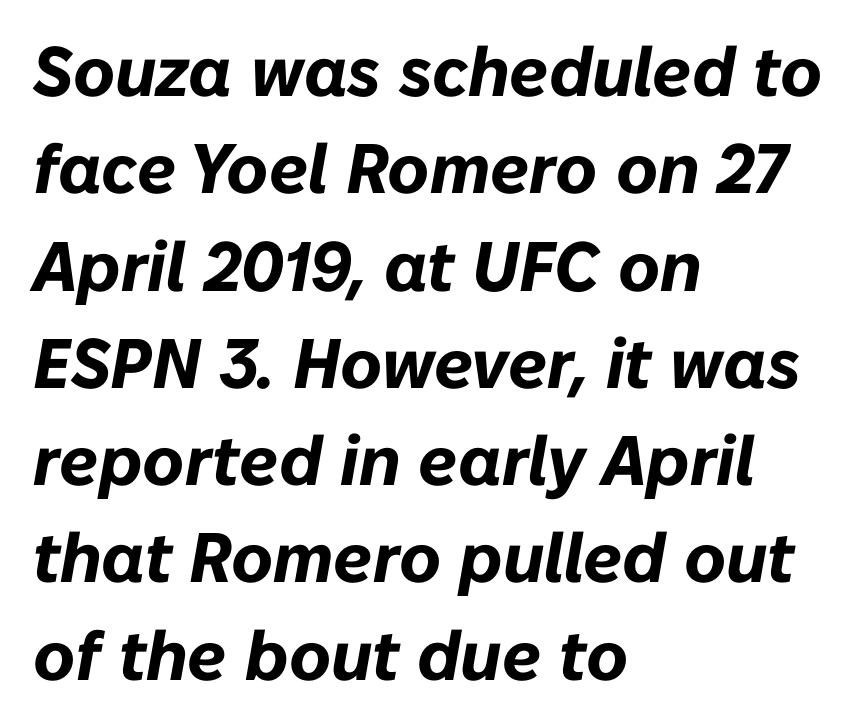
{"italic": "yes", "lean": "right", "slant_degrees": 10, "bold": "yes", "weight": "bold", "width": "normal", "stroke_contrast": "low", "x_height": "medium", "monospaced": "no", "underline": "no", "align": "left", "line_spacing": "normal", "line_spacing_ratio": 1.39, "letter_spacing": "normal", "letter_spacing_em": 0.0, "glyph_px": 70}
